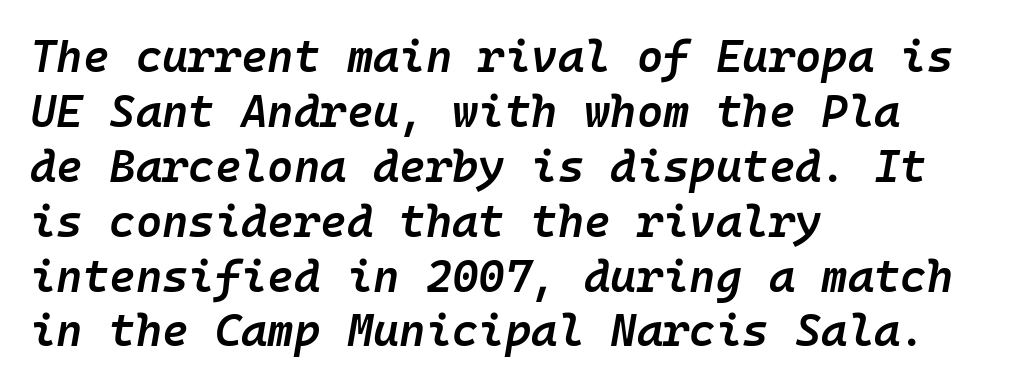
Style check: oblique. This is moderately heavy type, rendered in semibold. Unmarked baselines from the first word to the last. Here the designer chose a console-style face with uniform glyph widths. What stands out about the letter spacing? Nothing — it is the standard amount.
